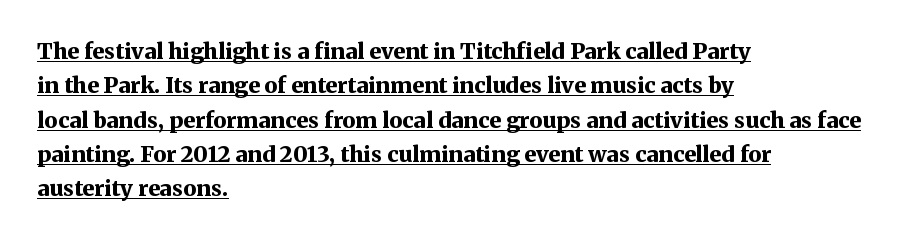
{"italic": "no", "bold": "yes", "underline": "yes", "align": "left", "line_spacing": "normal", "line_spacing_ratio": 1.56, "letter_spacing": "normal", "letter_spacing_em": 0.0, "glyph_px": 22}
